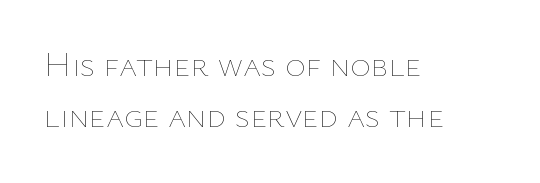
Q: Is the text bold? A: No.
Q: Is the text italic (slanted)? A: No, it is upright.
Q: Is the text underlined? A: No.
Q: How is the paragraph aligned? A: Left-aligned.
Q: Is the spacing between letters normal or unusually wide? A: Normal.
Q: Is the spacing between lines tight, normal or loose? A: Normal.
Q: Width (condensed, normal, or wide)? A: Normal.
Q: Stroke contrast? A: Low.
Q: x-height? A: Medium.
Q: Monospaced? A: No.
